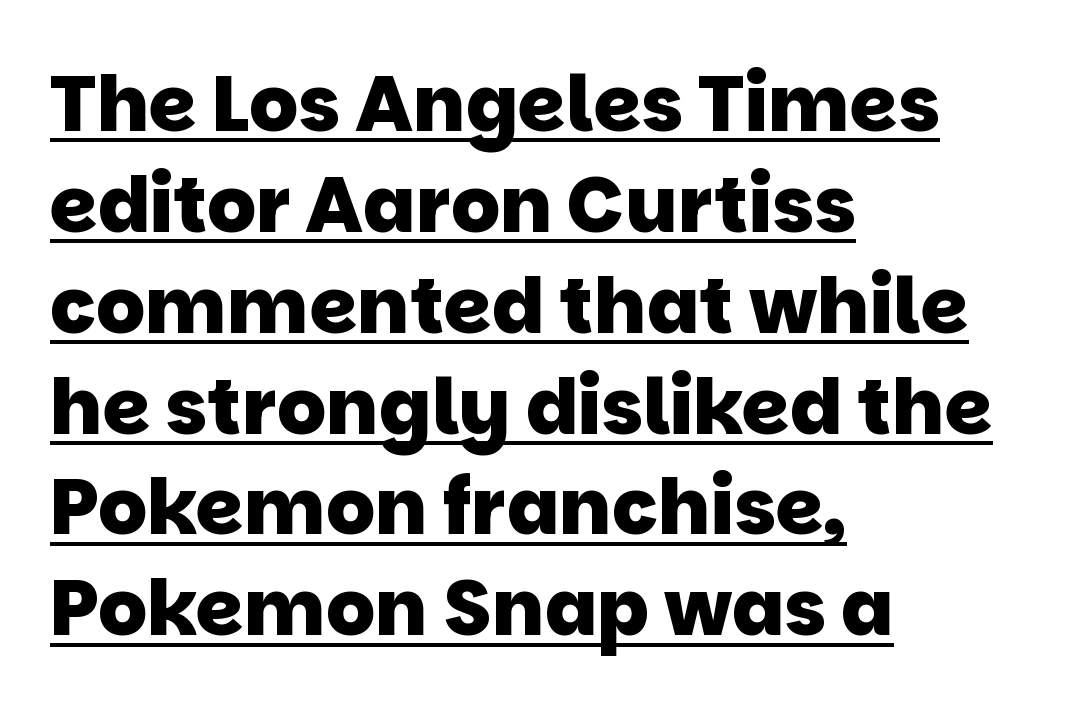
Q: Is the text bold? A: Yes.
Q: Is the typeface a serif or a sans-serif typeface? A: Sans-serif.
Q: Is the text underlined? A: Yes.
Q: How is the paragraph aligned? A: Left-aligned.
Q: Is the spacing between letters normal or unusually wide? A: Normal.
Q: Is the spacing between lines tight, normal or loose? A: Normal.
Q: Width (condensed, normal, or wide)? A: Normal.
Q: Stroke contrast? A: Low.
Q: x-height? A: Large.
Q: Monospaced? A: No.
